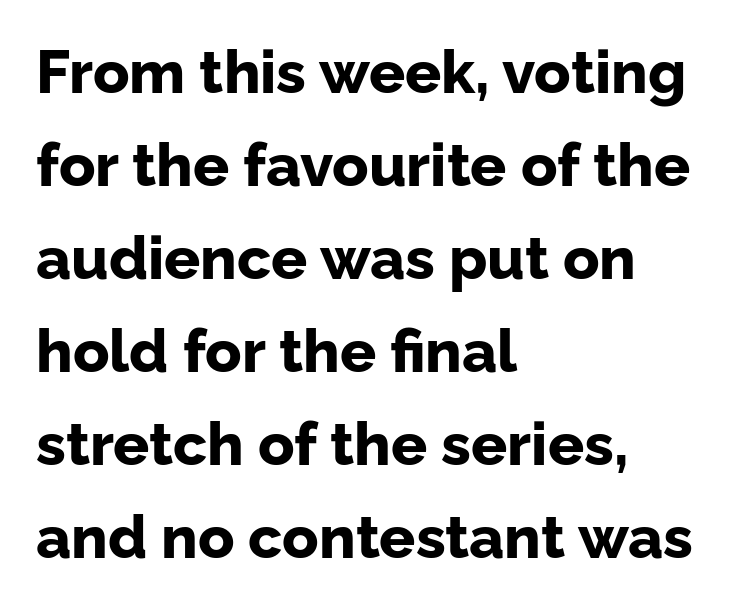
Proportional: the letters do not fall into vertical columns. Check where the strokes stop: nothing finishes them off — pure sans. A student would call this left alignment; a typographer would say flush left, rag right. Rule under the text: the space is simply empty.
